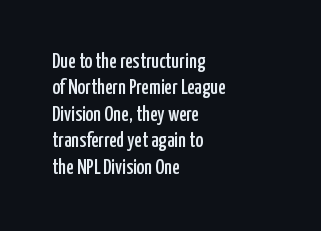
The image shows 21 px text type, upright; set left-aligned, normal line spacing (1.26x), normal letter spacing, not underlined.
